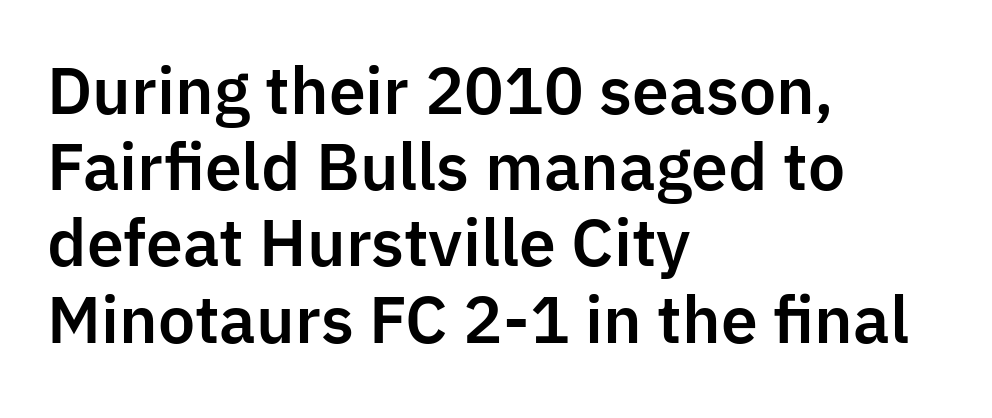
Decoration check: the copy has no underline. The face used here is proportionally spaced, like ordinary book or web type. The line texture is even and compact thanks to regular tracking. Notice how the passage keeps a crisp vertical edge on the left only.
